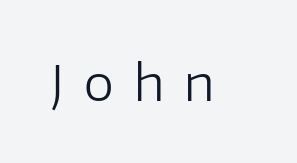
Examine the stroke ends and you'll find no serifs. Nobody drew a line under any word here. Is the type heavy? It reads as light-to-regular instead. Letter spacing: wide. These lines were composed using upright roman letters.
